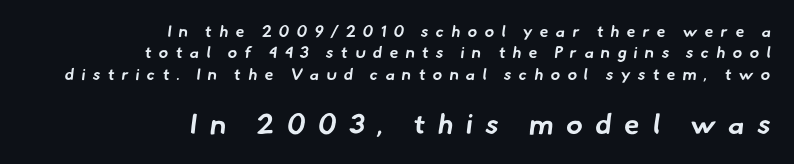
{"serif": "no", "bold": "yes", "weight": "bold", "width": "normal", "stroke_contrast": "low", "x_height": "small", "monospaced": "no", "underline": "no", "align": "right", "line_spacing": "normal", "line_spacing_ratio": 1.34, "letter_spacing": "wide", "letter_spacing_em": 0.45, "larger_block": "second", "size_ratio": 1.75, "glyph_px": 28}
